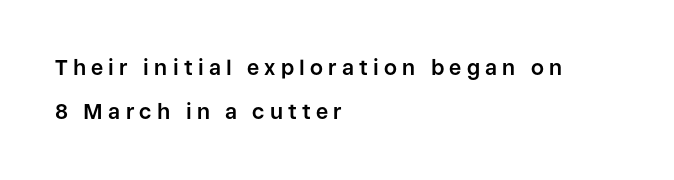
Notice how thick the strokes are: this is what a full bold looks like. Loose tracking; the words dissolve into strings of separated letters. Regarding leading, the lines here are spaced well apart. Each line starts at the same left margin while the right side varies.
